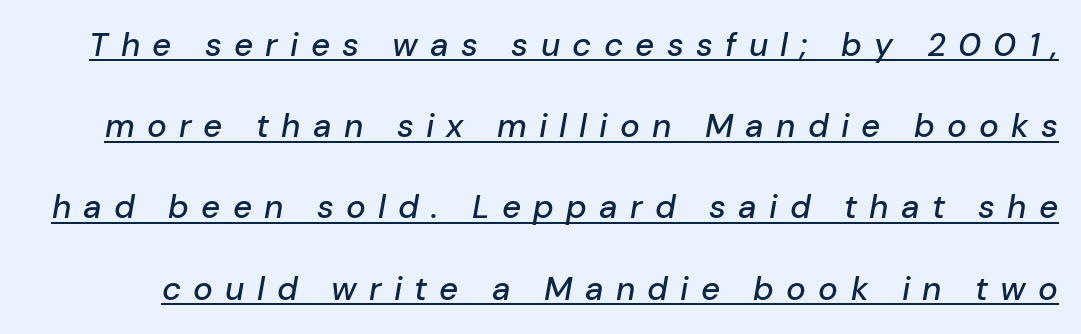
The image shows 33 px text type, italic (leaning right); set loose line spacing (2.46x), unusually wide letter spacing (+0.37 em), underlined; low stroke contrast and a medium x-height.
